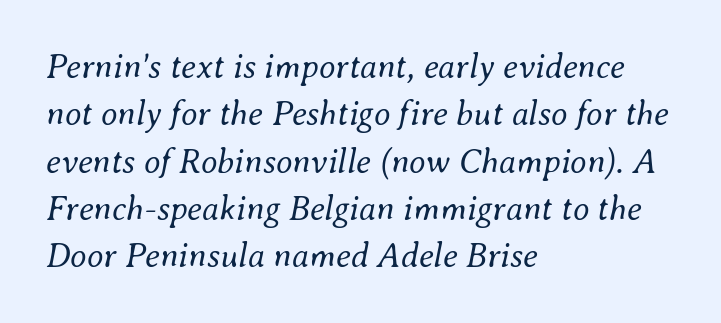
Caption: standard tracking, unaltered. The letters look calm and open, with moderate or lighter stems. Teacher's note: observe the even left margin — that is flush-left alignment. The rendering applies a slant to the glyphs. Think of a printed novel: that variable character pitch is what you see here. A clean baseline with only descenders dipping below it.
